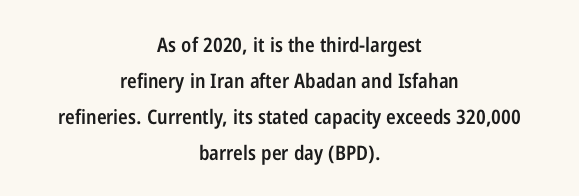
The image shows 20 px text type, upright; set centered, line spacing 1.8x, normal letter spacing, not underlined.
